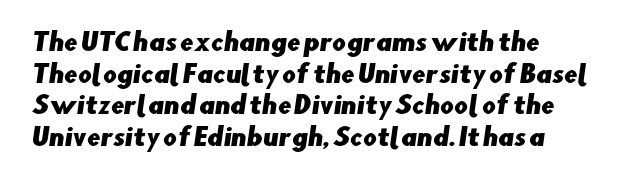
Q: Is the text underlined? A: No.
Q: Is the spacing between letters normal or unusually wide? A: Normal.
Q: Is the spacing between lines tight, normal or loose? A: Normal.
